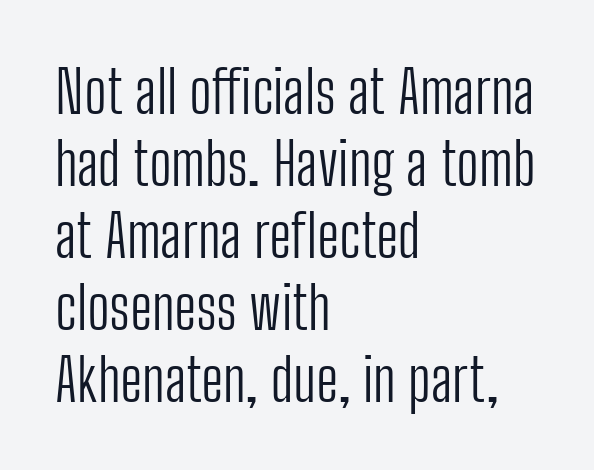
Q: Is the text bold? A: No.
Q: Is the text italic (slanted)? A: No, it is upright.
Q: Is the typeface a serif or a sans-serif typeface? A: Sans-serif.
Q: Is the text underlined? A: No.
Q: How is the paragraph aligned? A: Left-aligned.
Q: Is the spacing between letters normal or unusually wide? A: Normal.
Q: Width (condensed, normal, or wide)? A: Condensed.
Q: Stroke contrast? A: Low.
Q: x-height? A: Medium.
Q: Monospaced? A: No.
